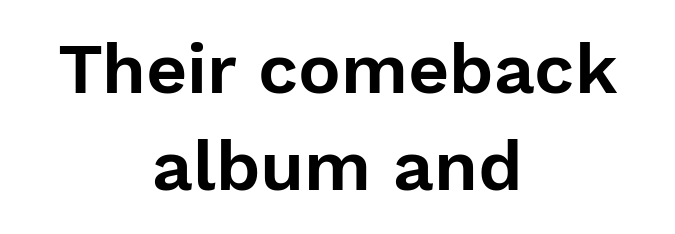
The image shows 71 px sans-serif type, upright; set centered, normal line spacing (1.36x), normal letter spacing, not underlined; low stroke contrast and a medium x-height.
